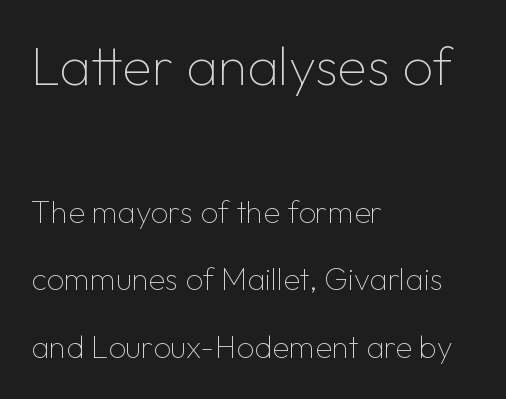
Q: Is the text bold? A: No.
Q: Is the text italic (slanted)? A: No, it is upright.
Q: Is the typeface a serif or a sans-serif typeface? A: Sans-serif.
Q: Is the text underlined? A: No.
Q: How is the paragraph aligned? A: Left-aligned.
Q: Is the spacing between letters normal or unusually wide? A: Normal.
Q: Is the spacing between lines tight, normal or loose? A: Loose.
Q: Which block of text is set in a larger size, the first (top) or the second (bottom)? A: The first (top) one.
Q: Width (condensed, normal, or wide)? A: Normal.
Q: Stroke contrast? A: Low.
Q: x-height? A: Medium.
Q: Monospaced? A: No.
